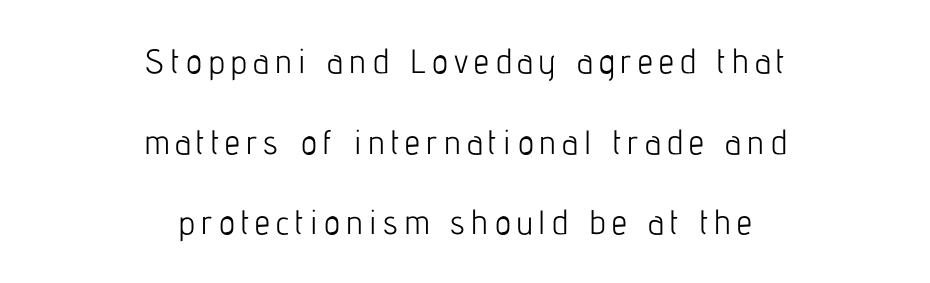
Regarding leading, the lines here are spaced well apart. The type family on display is of the sans-serif kind. Unlike italic type, these characters show no tilt at all. These lines stack symmetrically, like a column narrowing and widening about its center.
